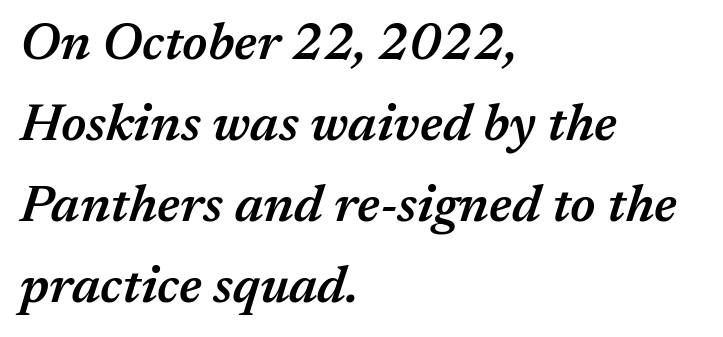
Is this a fixed-width face? No — the glyphs have proportional, varying widths. The gaps between neighbouring characters are ordinary and unremarkable. Each row of text sits above clean, open space. Quick note: italic.
